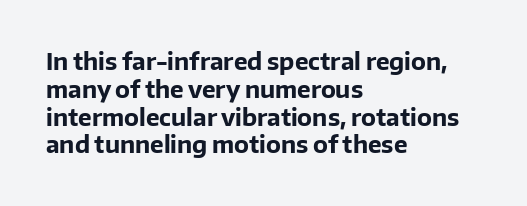
{"italic": "no", "bold": "yes", "underline": "no", "align": "left", "line_spacing_ratio": 1.21, "letter_spacing": "normal", "letter_spacing_em": 0.0, "glyph_px": 23}
